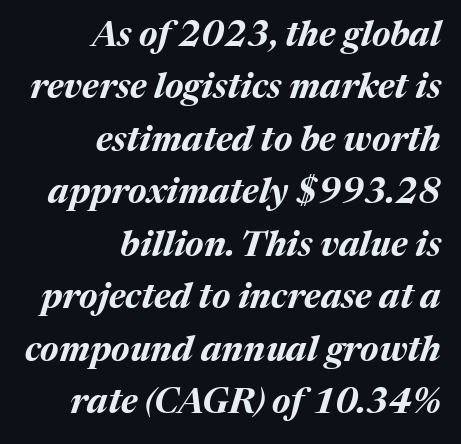
Honestly, there is no underline to notice here at all. Tracking here is standard; glyphs follow each other at the usual distance. Notice how thick the strokes are: this is what a full bold looks like. Here the designer chose a conventional face with non-uniform glyph widths.
